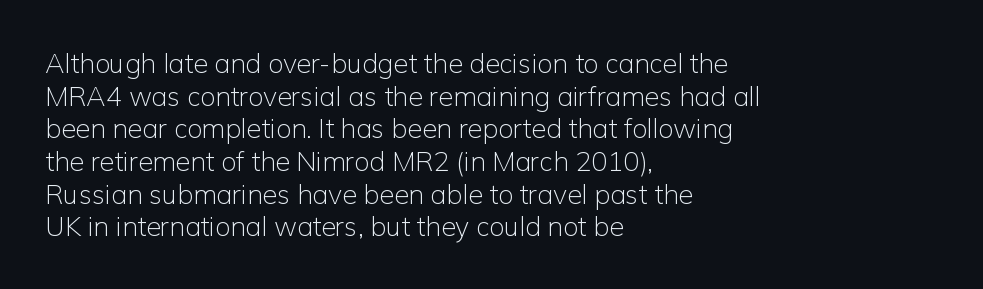
Q: Is the text bold? A: No.
Q: Is the text italic (slanted)? A: No, it is upright.
Q: Is the text underlined? A: No.
Q: How is the paragraph aligned? A: Left-aligned.
Q: Is the spacing between letters normal or unusually wide? A: Normal.
